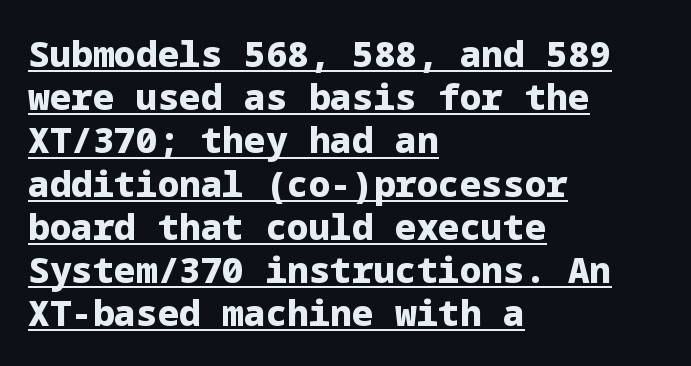
The image shows 36 px heavy sans-serif type, upright; set left-aligned, line spacing 1.2x, normal letter spacing, underlined; low stroke contrast and a medium x-height.
